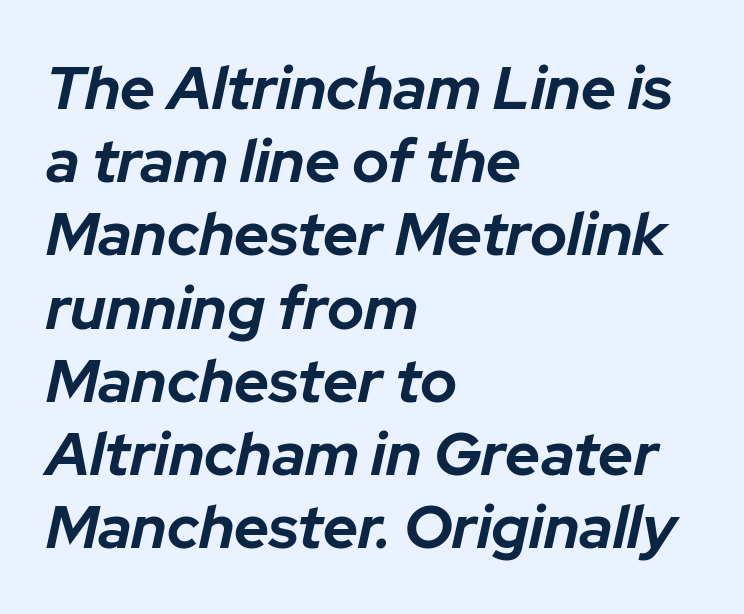
In terms of posture, this sample is oblique. Is this a fixed-width face? No — the glyphs have proportional, varying widths. These lines are set flush left with a ragged right edge. The gaps between neighbouring characters are ordinary and unremarkable. Has an underline been added? It has not. Compared with an ordinary text face, these strokes are far heavier — a full bold.
